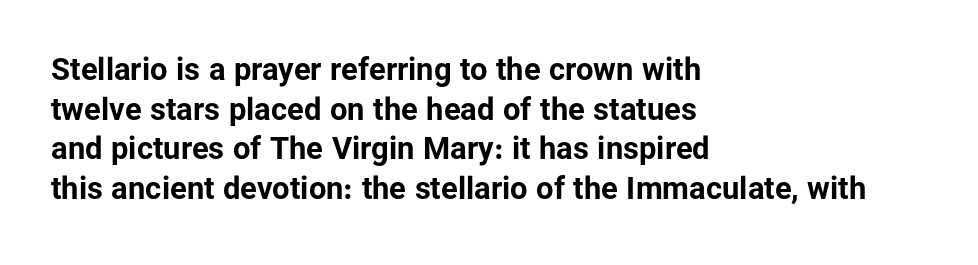
{"serif": "no", "italic": "no", "bold": "yes", "weight": "bold", "width": "normal", "stroke_contrast": "low", "x_height": "medium", "monospaced": "no", "underline": "no", "align": "left", "line_spacing": "normal", "line_spacing_ratio": 1.28, "letter_spacing": "normal", "letter_spacing_em": 0.0, "glyph_px": 31}
